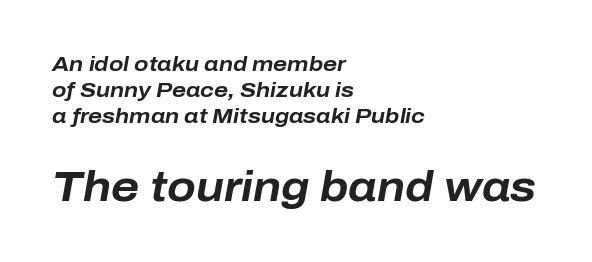
{"italic": "yes", "lean": "right", "slant_degrees": 10, "bold": "yes", "weight": "bold", "width": "normal", "stroke_contrast": "low", "x_height": "medium", "monospaced": "no", "underline": "no", "align": "left", "line_spacing_ratio": 1.24, "letter_spacing": "normal", "letter_spacing_em": 0.0, "larger_block": "second", "size_ratio": 2.0, "glyph_px": 42}
